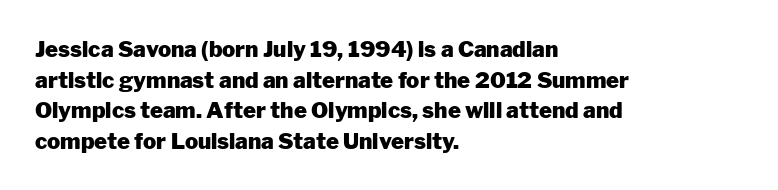
{"italic": "no", "bold": "yes", "underline": "no", "align": "left", "line_spacing": "normal", "line_spacing_ratio": 1.39, "letter_spacing": "normal", "letter_spacing_em": 0.0, "glyph_px": 22}
